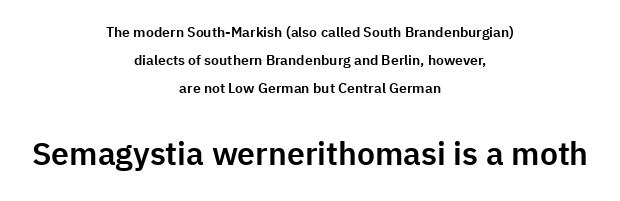
The image shows 32 px sans-serif type, upright; set centered, loose line spacing (1.99x), normal letter spacing, not underlined; the second (bottom) block is 2.29x larger; low stroke contrast and a medium x-height.
